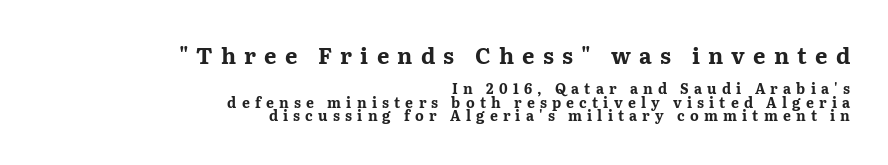
The image shows 22 px bold type, upright; set right-aligned, tight line spacing (0.97x), unusually wide letter spacing (+0.37 em), not underlined; the first (top) block is 1.57x larger.
